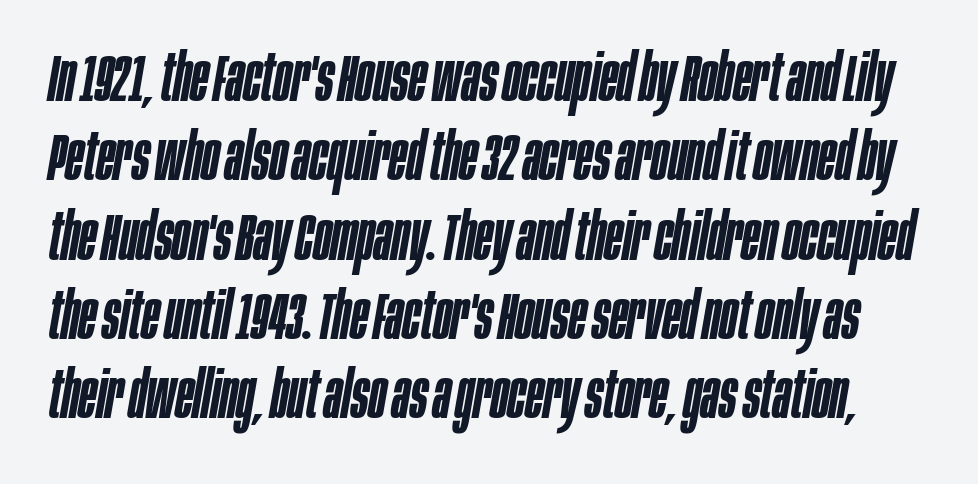
The typography opts for an oblique posture over an upright one. The line texture is even and compact thanks to regular tracking. Compared with an ordinary text face, these strokes are moderately heavier — a semibold. Just letters on the line, the space beneath them empty. Here the designer chose a conventional face with non-uniform glyph widths.
